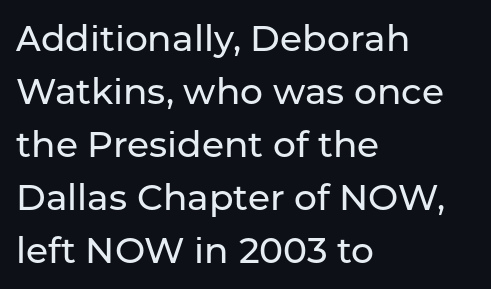
The image shows 36 px sans-serif type, upright; set left-aligned, normal line spacing (1.47x), normal letter spacing, not underlined; low stroke contrast and a medium x-height.
